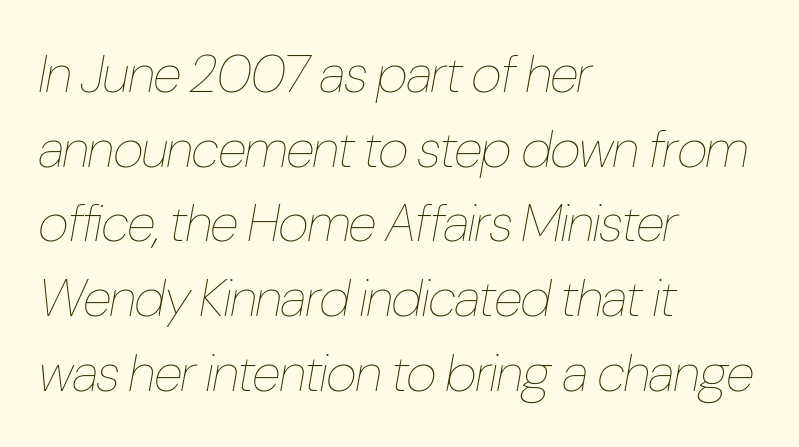
{"italic": "yes", "lean": "right", "slant_degrees": 10, "bold": "no", "weight": "thin", "width": "condensed", "stroke_contrast": "low", "x_height": "medium", "monospaced": "no", "underline": "no", "align": "left", "line_spacing": "normal", "line_spacing_ratio": 1.41, "letter_spacing": "normal", "letter_spacing_em": 0.0, "glyph_px": 53}
